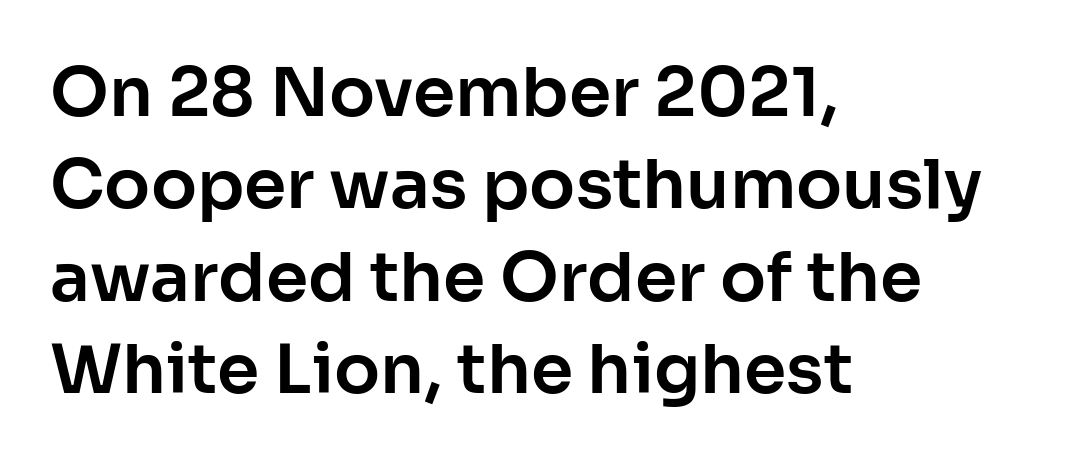
Layout note: lines flush left. The string is rendered with underlining switched off. Style check: upright. Evenly set lines give the paragraph a standard silhouette.
